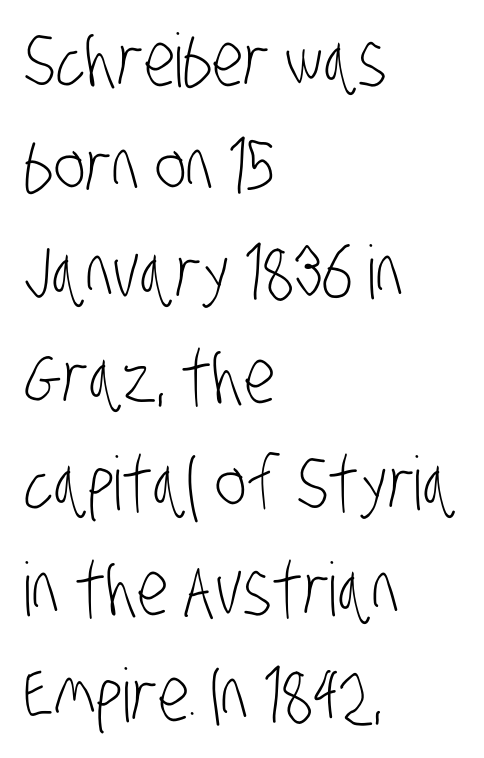
Character widths vary here, with narrow letters taking less room than wide ones. Underline: absent. The compositor pushed each line to the left boundary. Quick note: interline space is typical.
